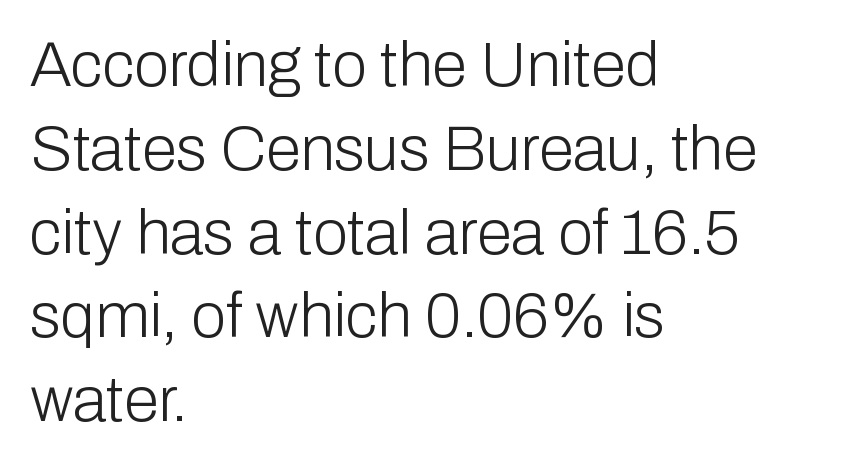
These lines are set flush left with a ragged right edge. Underline: absent. Standard letterfit; no display-style spreading of the glyphs. The face used here is a sans, in the tradition of grotesques and geometrics.
